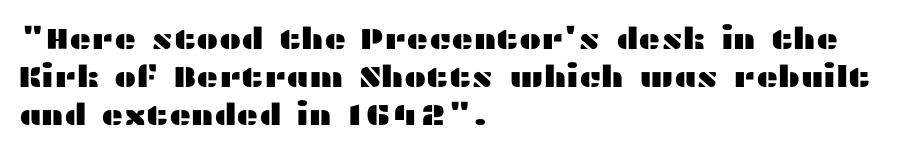
The image shows 30 px wide sans-serif type, upright; set left-aligned, normal line spacing (1.26x), normal letter spacing, not underlined; medium stroke contrast and a medium x-height.
